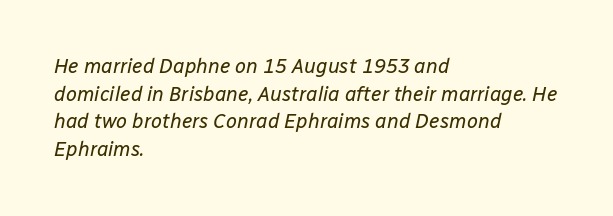
These lines are set flush left with a ragged right edge. The cut favours lightness, reaching ordinary text weight at its darkest. Glyph-to-glyph distance matches everyday printed text. The font's italic variant was chosen for this text.
